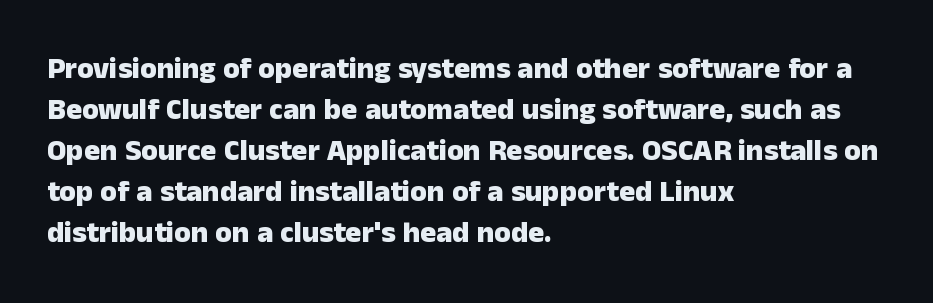
Q: Is the text bold? A: Yes.
Q: Is the text italic (slanted)? A: No, it is upright.
Q: Is the typeface a serif or a sans-serif typeface? A: Sans-serif.
Q: Is the text underlined? A: No.
Q: How is the paragraph aligned? A: Left-aligned.
Q: Is the spacing between letters normal or unusually wide? A: Normal.
Q: Is the spacing between lines tight, normal or loose? A: Normal.
Q: Width (condensed, normal, or wide)? A: Normal.
Q: Stroke contrast? A: Low.
Q: x-height? A: Medium.
Q: Monospaced? A: No.
